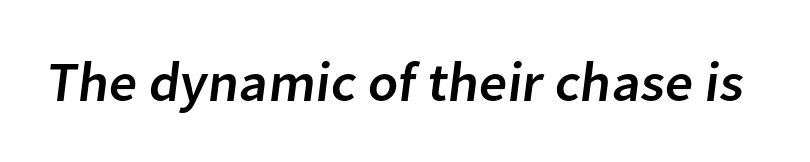
{"serif": "no", "width": "normal", "stroke_contrast": "low", "x_height": "medium", "monospaced": "no", "underline": "no", "letter_spacing": "normal", "letter_spacing_em": 0.0, "glyph_px": 56}
